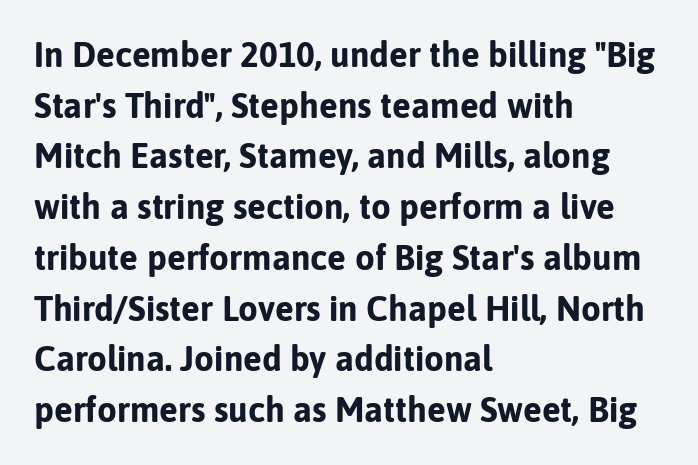
{"serif": "no", "italic": "no", "bold": "yes", "weight": "bold", "width": "normal", "stroke_contrast": "low", "x_height": "medium", "monospaced": "no", "underline": "no", "align": "left", "line_spacing": "normal", "line_spacing_ratio": 1.45, "letter_spacing": "normal", "letter_spacing_em": 0.0, "glyph_px": 35}
